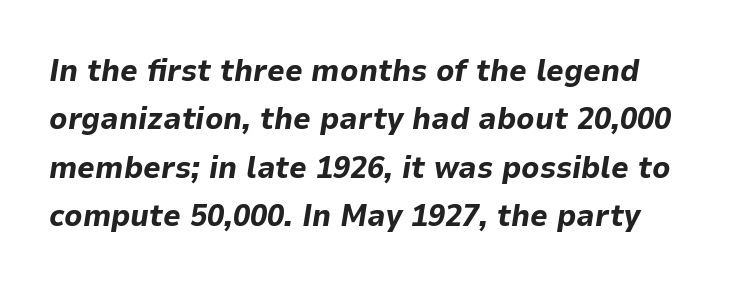
{"italic": "yes", "lean": "right", "slant_degrees": 9, "bold": "yes", "weight": "bold", "width": "normal", "stroke_contrast": "low", "x_height": "medium", "monospaced": "no", "underline": "no", "line_spacing": "normal", "line_spacing_ratio": 1.56, "letter_spacing": "normal", "letter_spacing_em": 0.0, "glyph_px": 31}
